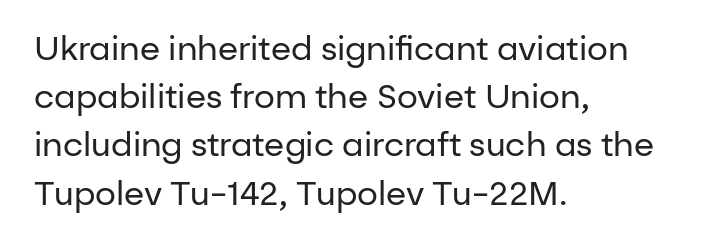
The image shows 33 px regular-weight sans-serif type, upright; set left-aligned, normal line spacing (1.46x), normal letter spacing, not underlined; low stroke contrast and a medium x-height.
